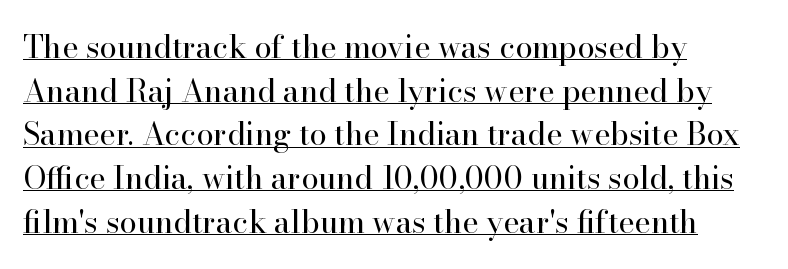
The image shows 31 px regular-weight serif type, upright; set left-aligned, normal line spacing (1.41x), normal letter spacing, underlined; high stroke contrast and a small x-height.
